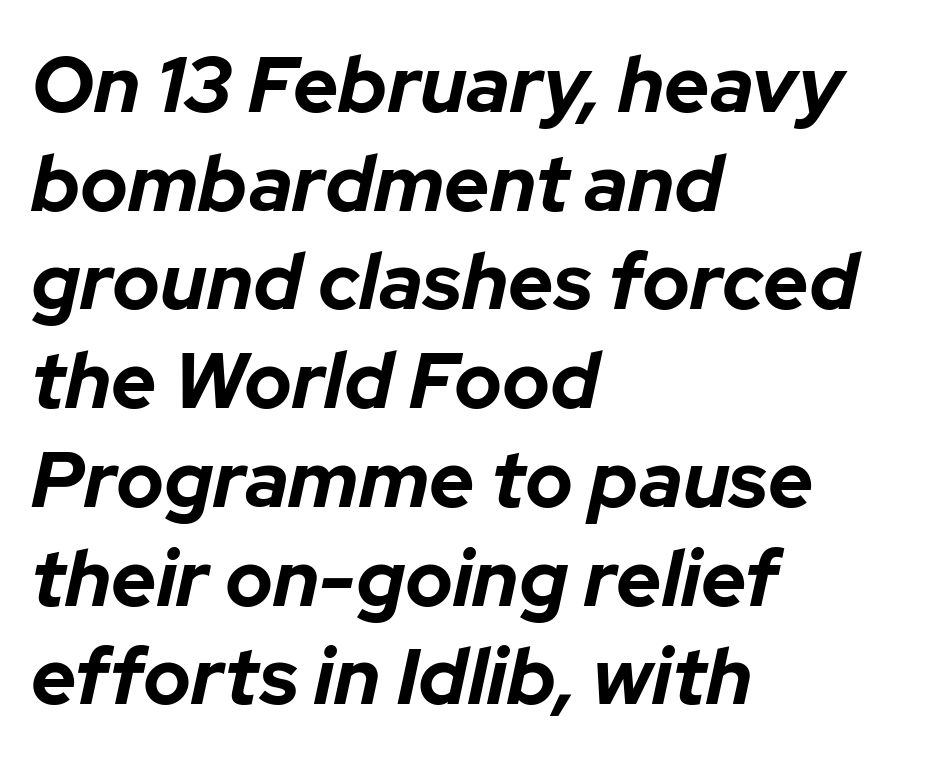
{"italic": "yes", "lean": "right", "slant_degrees": 12, "bold": "yes", "weight": "bold", "width": "normal", "stroke_contrast": "low", "x_height": "medium", "monospaced": "no", "underline": "no", "align": "left", "line_spacing": "normal", "line_spacing_ratio": 1.25, "letter_spacing": "normal", "letter_spacing_em": 0.0, "glyph_px": 79}
